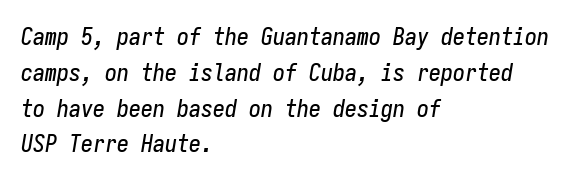
The image shows 24 px text type, italic (leaning right); set left-aligned, normal line spacing (1.49x), normal letter spacing, not underlined.
